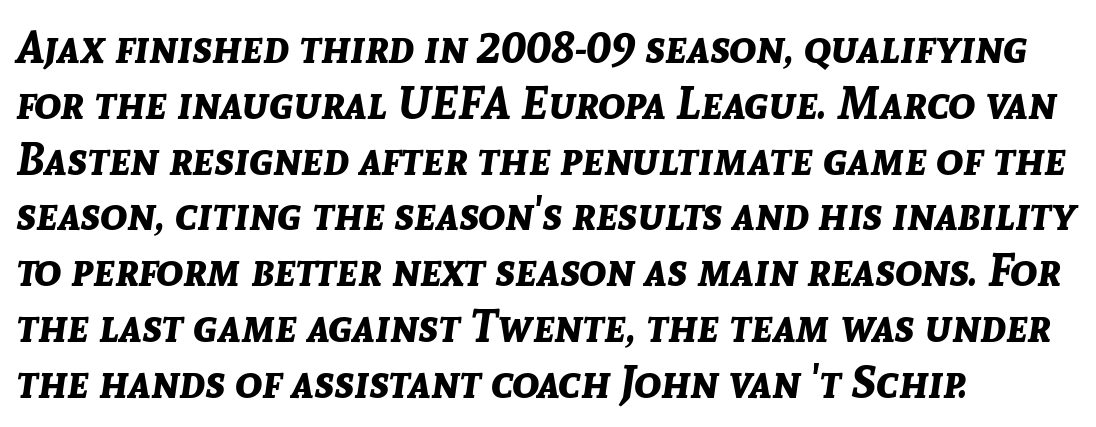
{"italic": "yes", "lean": "right", "slant_degrees": 8, "bold": "yes", "weight": "bold", "width": "normal", "stroke_contrast": "low", "x_height": "medium", "monospaced": "no", "underline": "no", "align": "left", "line_spacing_ratio": 1.24, "letter_spacing": "normal", "letter_spacing_em": 0.0, "glyph_px": 45}
